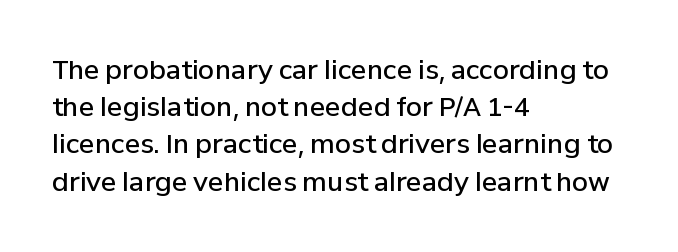
The image shows 26 px text type, upright; set left-aligned, normal line spacing (1.43x), normal letter spacing, not underlined.
